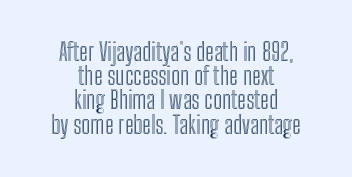
The image shows 24 px text type, upright; set centered, tight line spacing (1.01x), normal letter spacing, not underlined.
